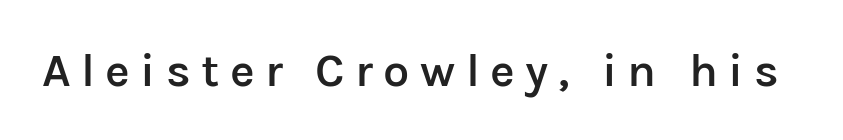
Q: Is the text bold? A: Semi-bold.
Q: Is the text italic (slanted)? A: No, it is upright.
Q: Is the typeface a serif or a sans-serif typeface? A: Sans-serif.
Q: Is the text underlined? A: No.
Q: Is the spacing between letters normal or unusually wide? A: Unusually wide.
Q: Width (condensed, normal, or wide)? A: Normal.
Q: Stroke contrast? A: Low.
Q: x-height? A: Medium.
Q: Monospaced? A: No.
